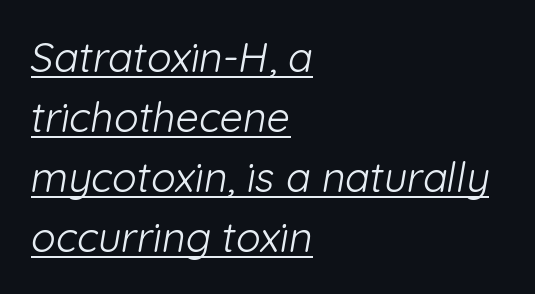
{"serif": "no", "bold": "no", "weight": "light", "width": "normal", "stroke_contrast": "low", "x_height": "medium", "monospaced": "no", "underline": "yes", "align": "left", "line_spacing": "normal", "line_spacing_ratio": 1.46, "letter_spacing": "normal", "letter_spacing_em": 0.0, "glyph_px": 41}
